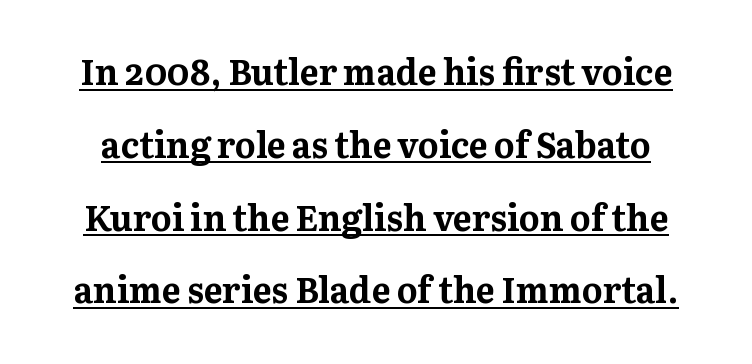
{"serif": "yes", "italic": "no", "bold": "yes", "weight": "bold", "width": "normal", "stroke_contrast": "medium", "x_height": "medium", "monospaced": "no", "underline": "yes", "line_spacing": "loose", "line_spacing_ratio": 2.08, "letter_spacing": "normal", "letter_spacing_em": 0.0, "glyph_px": 35}
